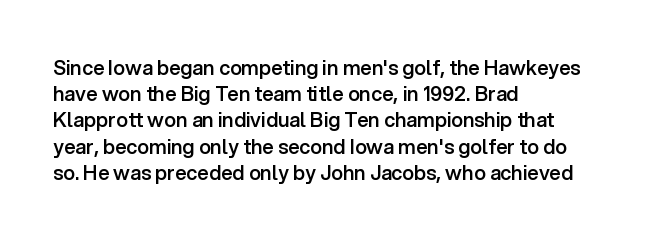
{"italic": "no", "bold": "semi", "underline": "no", "align": "left", "line_spacing": "normal", "line_spacing_ratio": 1.31, "letter_spacing": "normal", "letter_spacing_em": 0.0, "glyph_px": 20}
